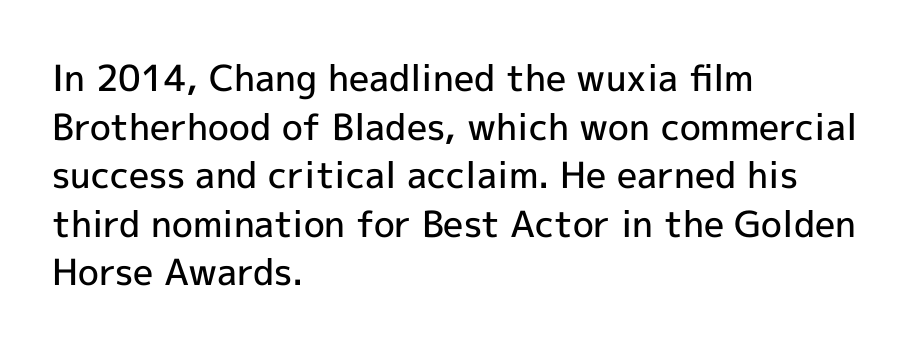
The image shows 36 px semibold sans-serif type, upright; set left-aligned, normal line spacing (1.35x), normal letter spacing, not underlined; a medium x-height.
